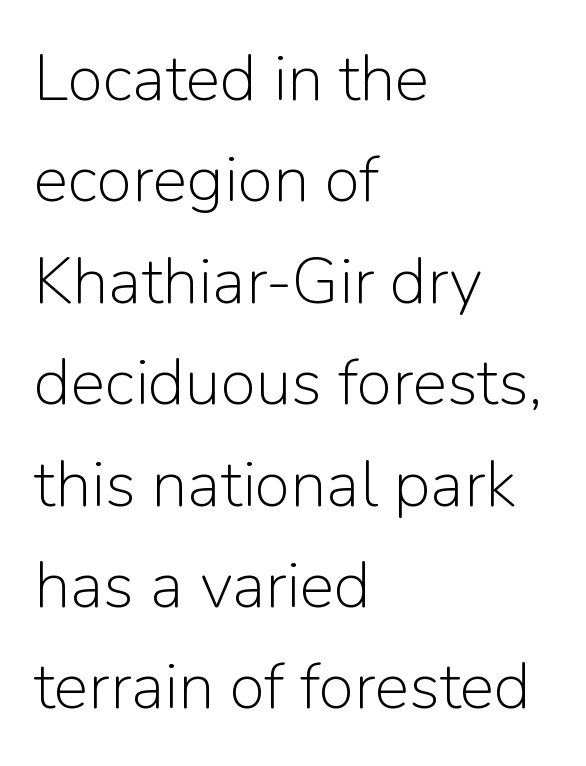
Q: Is the text bold? A: No.
Q: Is the text italic (slanted)? A: No, it is upright.
Q: Is the typeface a serif or a sans-serif typeface? A: Sans-serif.
Q: Is the text underlined? A: No.
Q: How is the paragraph aligned? A: Left-aligned.
Q: Is the spacing between letters normal or unusually wide? A: Normal.
Q: Is the spacing between lines tight, normal or loose? A: Normal.
Q: Width (condensed, normal, or wide)? A: Normal.
Q: Stroke contrast? A: Low.
Q: x-height? A: Medium.
Q: Monospaced? A: No.
